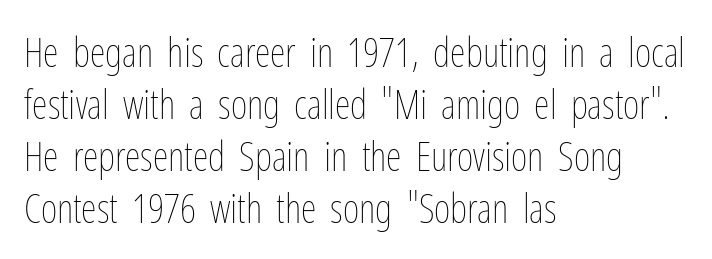
{"italic": "no", "bold": "no", "weight": "thin", "width": "condensed", "stroke_contrast": "low", "x_height": "medium", "monospaced": "no", "underline": "no", "align": "left", "line_spacing": "normal", "line_spacing_ratio": 1.3, "letter_spacing": "normal", "letter_spacing_em": 0.0, "glyph_px": 40}
